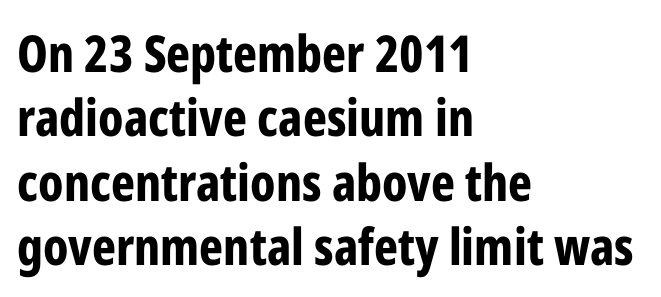
Q: Is the text bold? A: Yes.
Q: Is the text italic (slanted)? A: No, it is upright.
Q: Is the typeface a serif or a sans-serif typeface? A: Sans-serif.
Q: Is the text underlined? A: No.
Q: How is the paragraph aligned? A: Left-aligned.
Q: Is the spacing between letters normal or unusually wide? A: Normal.
Q: Is the spacing between lines tight, normal or loose? A: Normal.
Q: Width (condensed, normal, or wide)? A: Condensed.
Q: Stroke contrast? A: Low.
Q: x-height? A: Medium.
Q: Monospaced? A: No.
